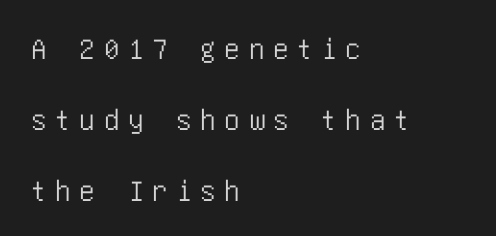
Someone cranked the tracking dial way up on this one. Decoration check: the copy has no underline. Horizontal alignment here is leftward, the default for most running prose. A typesetter would call this leading open, well beyond the default.
